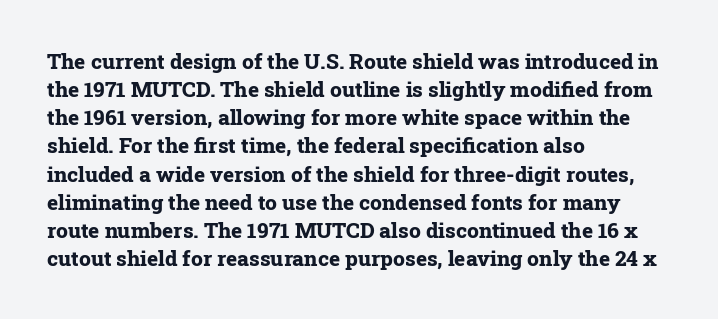
The image shows 21 px bold type, upright; set left-aligned, normal line spacing (1.34x), normal letter spacing, not underlined.
